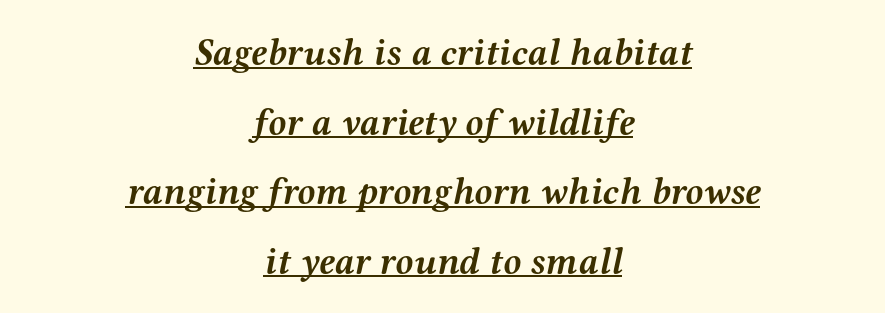
{"serif": "yes", "italic": "yes", "lean": "right", "slant_degrees": 12, "bold": "yes", "weight": "semibold", "width": "wide", "stroke_contrast": "medium", "x_height": "medium", "monospaced": "no", "underline": "yes", "align": "center", "line_spacing_ratio": 1.88, "letter_spacing": "normal", "letter_spacing_em": 0.0, "glyph_px": 37}
